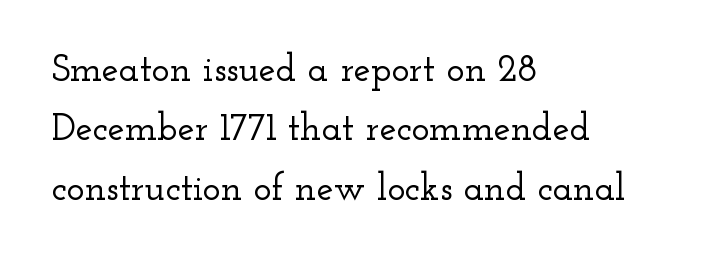
{"serif": "yes", "italic": "no", "width": "wide", "stroke_contrast": "low", "x_height": "small", "monospaced": "no", "underline": "no", "align": "left", "line_spacing": "normal", "line_spacing_ratio": 1.56, "letter_spacing": "normal", "letter_spacing_em": 0.0, "glyph_px": 38}
